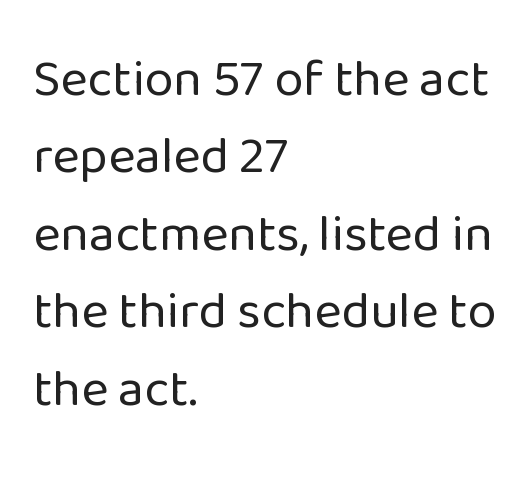
Q: Is the text bold? A: No.
Q: Is the text italic (slanted)? A: No, it is upright.
Q: Is the typeface a serif or a sans-serif typeface? A: Sans-serif.
Q: Is the text underlined? A: No.
Q: How is the paragraph aligned? A: Left-aligned.
Q: Is the spacing between letters normal or unusually wide? A: Normal.
Q: Is the spacing between lines tight, normal or loose? A: Normal.
Q: Width (condensed, normal, or wide)? A: Normal.
Q: Stroke contrast? A: Low.
Q: x-height? A: Medium.
Q: Monospaced? A: No.
